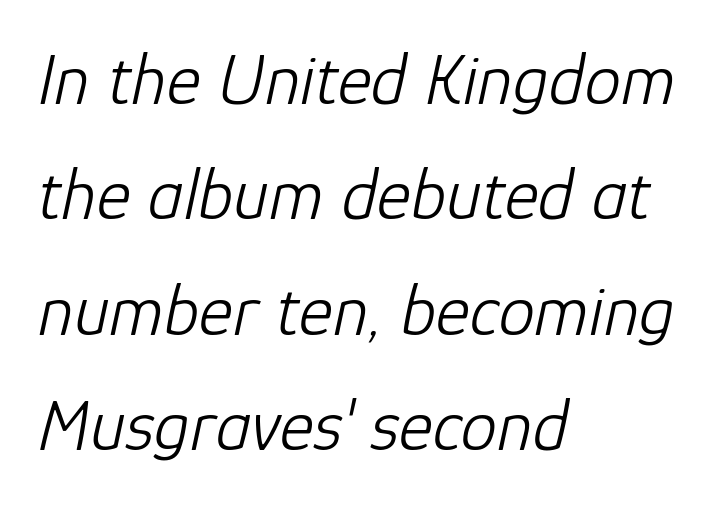
The image shows 73 px light type, italic (leaning right); set left-aligned, normal line spacing (1.58x), normal letter spacing, not underlined; low stroke contrast and a medium x-height.
